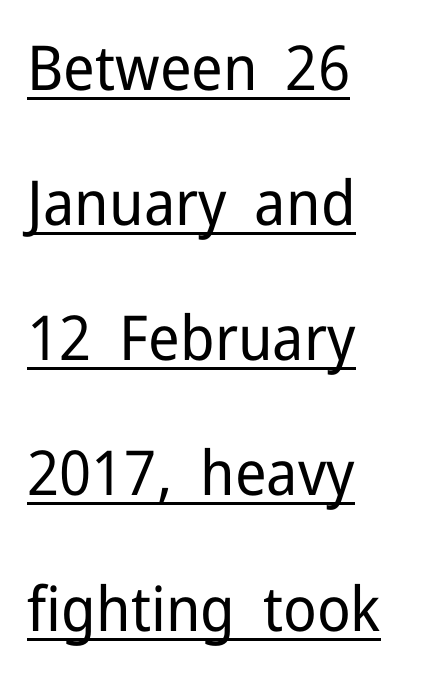
The image shows 62 px regular-weight sans-serif type, upright; set left-aligned, loose line spacing (2.18x), normal letter spacing, underlined; low stroke contrast and a medium x-height.
